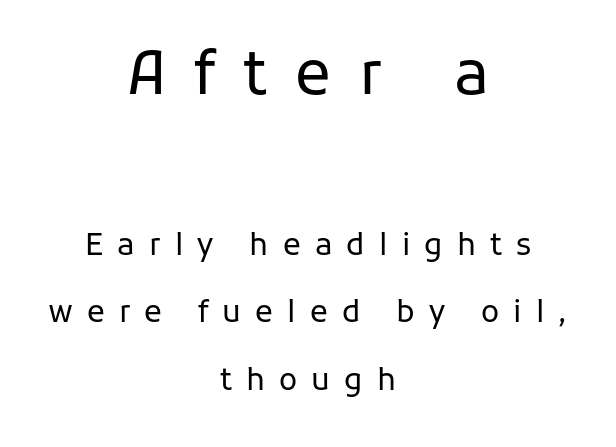
Between these two stacked blocks, the higher one wins on size. Is this a heavy cut? Hardly; it is regular or lighter. These lines are centered, leaving both edges ragged. No italicization has been applied; the sample stays upright. Classification — sans serif. Vertically, the passage feels expansive, rows floating well apart.
